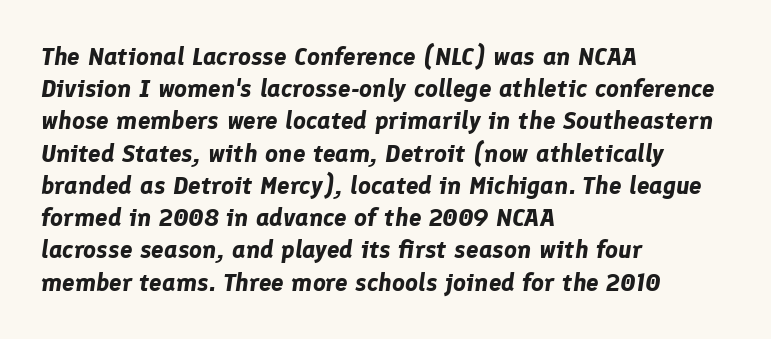
{"italic": "yes", "lean": "right", "slant_degrees": 8, "bold": "yes", "underline": "no", "align": "left", "line_spacing": "normal", "line_spacing_ratio": 1.29, "letter_spacing": "normal", "letter_spacing_em": 0.0, "glyph_px": 25}
